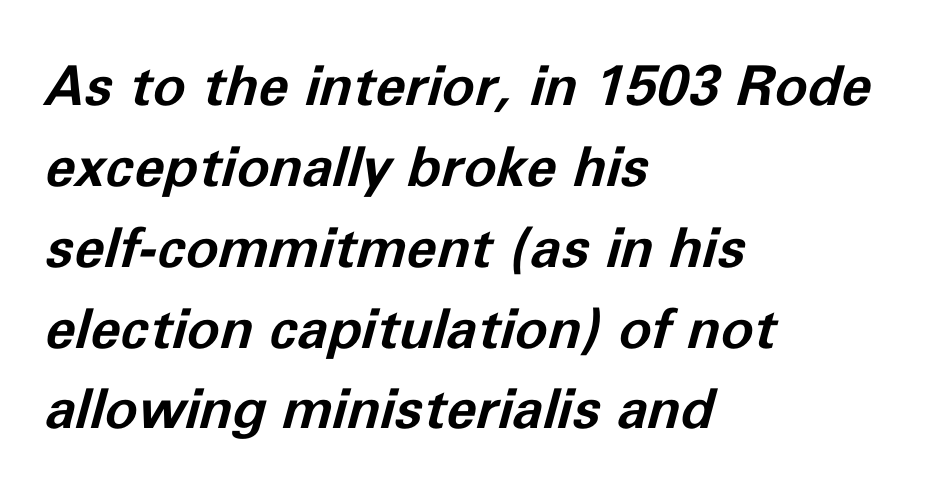
{"italic": "yes", "lean": "right", "slant_degrees": 11, "bold": "yes", "weight": "bold", "width": "normal", "stroke_contrast": "low", "x_height": "medium", "monospaced": "no", "underline": "no", "align": "left", "line_spacing": "normal", "line_spacing_ratio": 1.47, "letter_spacing": "normal", "letter_spacing_em": 0.0, "glyph_px": 55}
